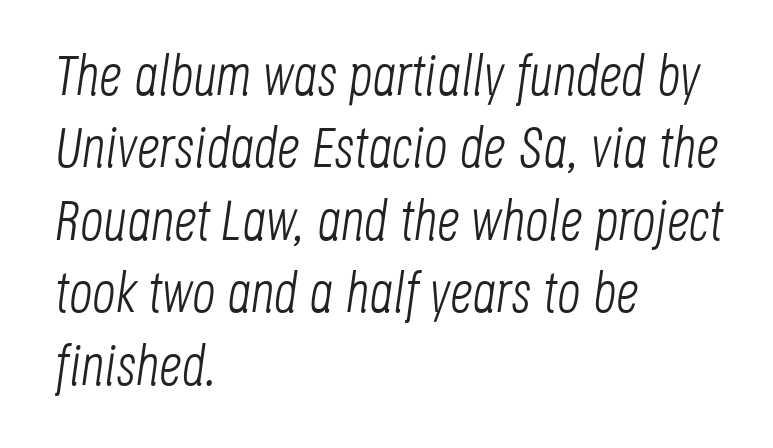
The image shows 57 px light, condensed type, italic (leaning right); set left-aligned, normal line spacing (1.27x), normal letter spacing, not underlined; low stroke contrast and a large x-height.
